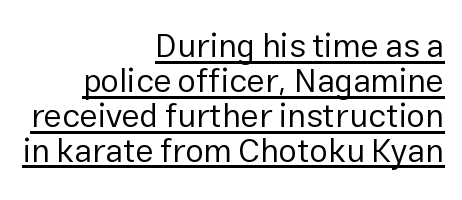
The passage shown is underscored from start to finish. Proportional: the letters do not fall into vertical columns. Leading: reduced. You could call the tracking neutral — neither tight nor loose. This reads as an unemphasized weight, regular at the heaviest. The rendering shows plain stroke endings on the letterforms — a sans-serif design.
